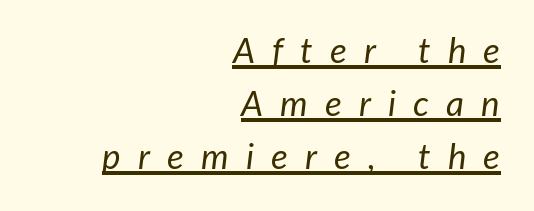
The vertical gap from one line to the next is medium. Does the lettering tilt? It does — this is italic. The typesetter has applied underlining to the passage shown. Proportional: the letters do not fall into vertical columns. All the whitespace from short lines collects on the left. Short note: letters widely spaced.
